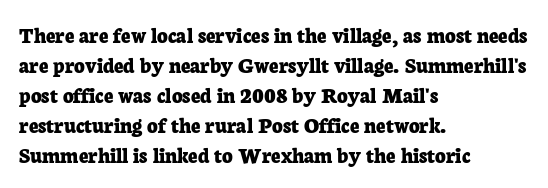
Q: Is the text bold? A: Yes.
Q: Is the text italic (slanted)? A: No, it is upright.
Q: Is the text underlined? A: No.
Q: How is the paragraph aligned? A: Left-aligned.
Q: Is the spacing between letters normal or unusually wide? A: Normal.
Q: Is the spacing between lines tight, normal or loose? A: Normal.
